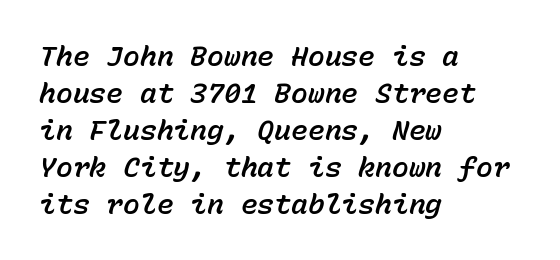
The image shows 28 px text type, italic (leaning right), monospaced; set left-aligned, normal line spacing (1.32x), normal letter spacing, not underlined; low stroke contrast and a medium x-height.
